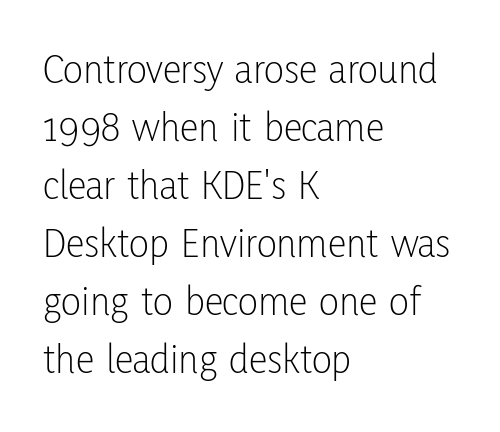
The image shows 42 px light, condensed sans-serif type, upright; set left-aligned, normal line spacing (1.38x), normal letter spacing, not underlined; low stroke contrast and a medium x-height.
